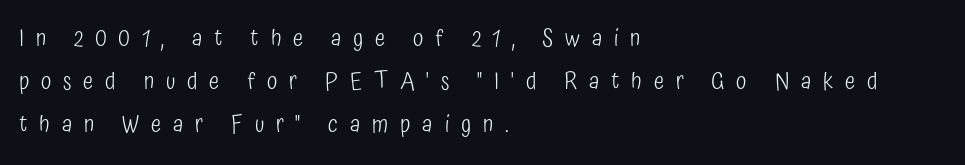
Here the glyphs are tracked loosely, breaking word shapes into spaced letters. The typeface has the unassuming heft of standard copy or less. Quick note: underline off. The ragged edge is on the right, which tells us the setting is flush left.
